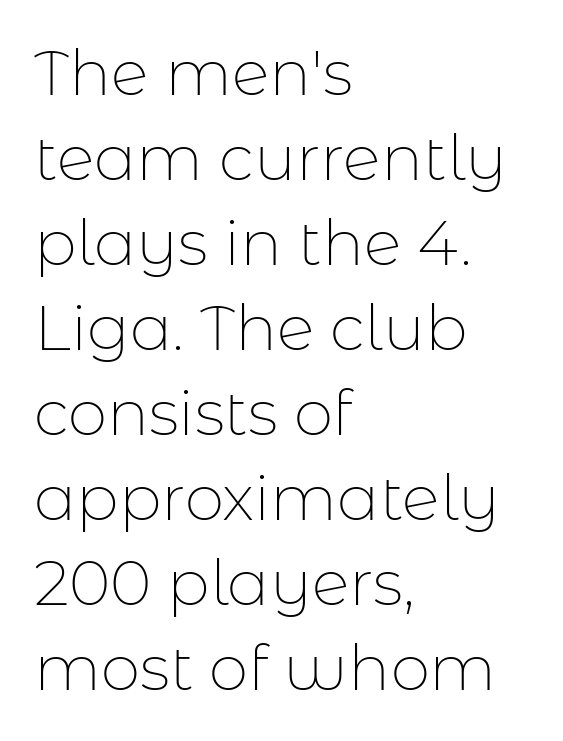
{"serif": "no", "italic": "no", "bold": "no", "weight": "thin", "width": "normal", "stroke_contrast": "low", "x_height": "medium", "monospaced": "no", "underline": "no", "align": "left", "line_spacing": "normal", "line_spacing_ratio": 1.35, "letter_spacing": "normal", "letter_spacing_em": 0.0, "glyph_px": 63}
